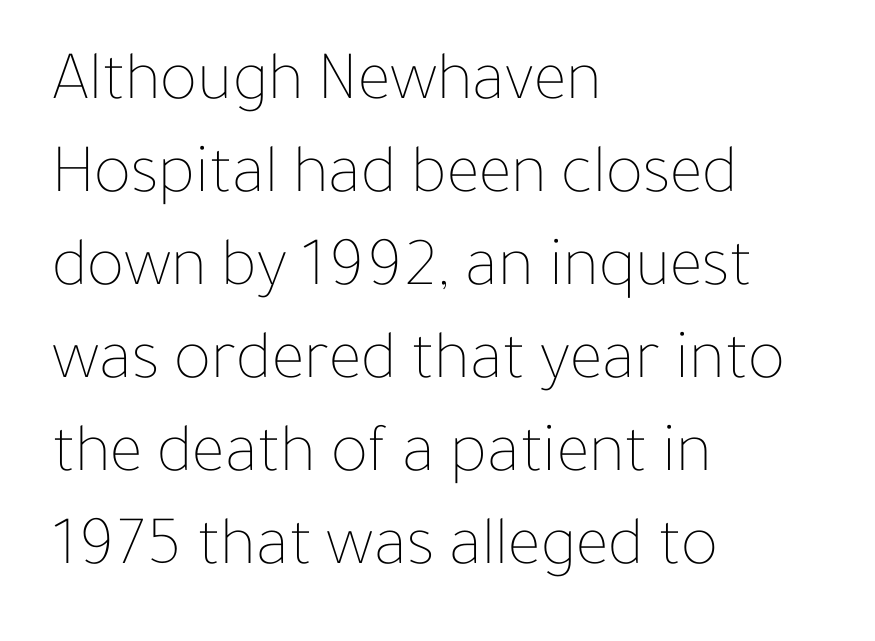
The image shows 70 px thin type, upright; set left-aligned, normal line spacing (1.33x), normal letter spacing, not underlined; low stroke contrast and a medium x-height.
